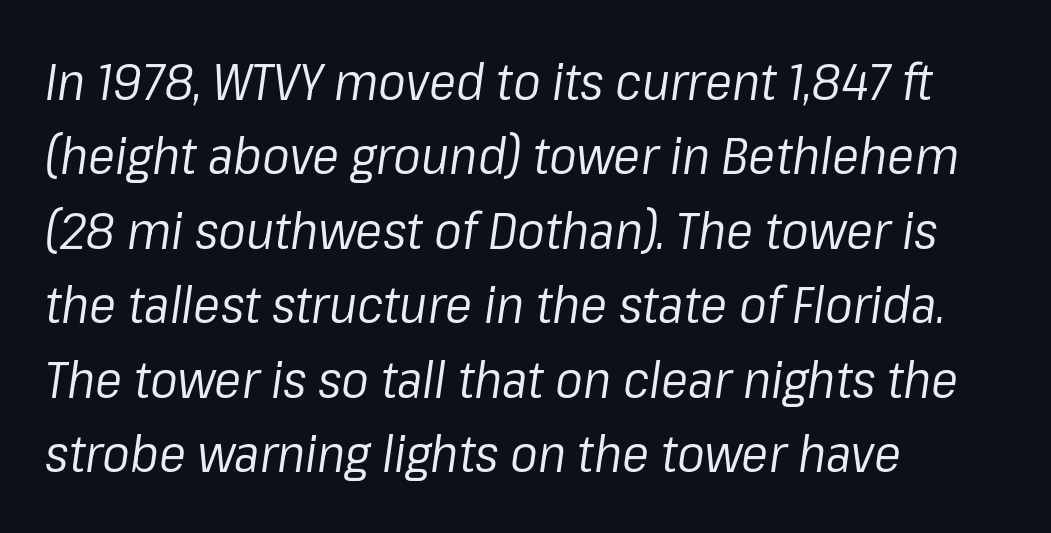
The rows are spaced the way most documents space them. Letters rest on an invisible, unmarked baseline. The passage shown is typed in a proportional face where columns would drift. No extra tracking has been applied to these lines.
